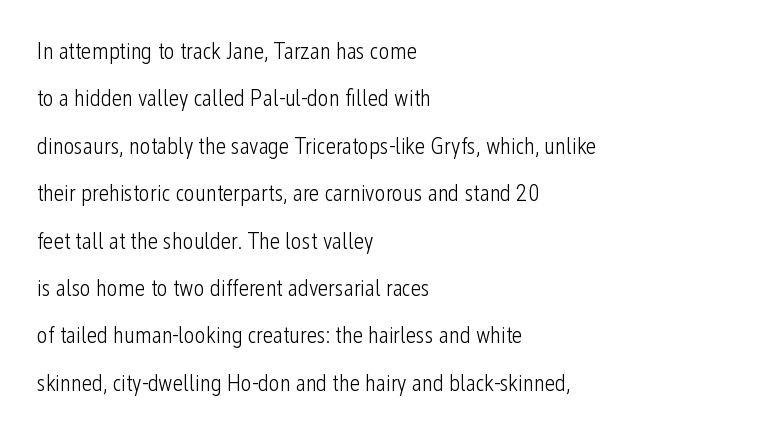
Successive baselines arrive slowly, with a big drop between each. This sample is left-justified, so line endings fall wherever the words run out. This is the regular roman posture of the typeface. Tracking here is standard; glyphs follow each other at the usual distance. Check the space under the baseline: it is left empty.
